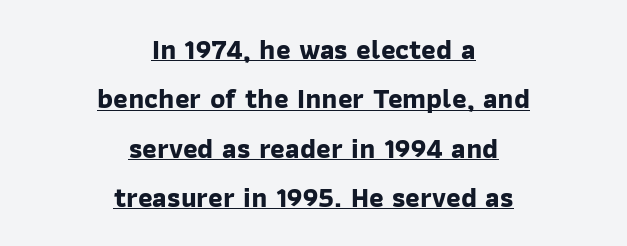
The image shows 28 px bold sans-serif type; set centered, line spacing 1.76x, normal letter spacing, underlined; low stroke contrast and a medium x-height.
